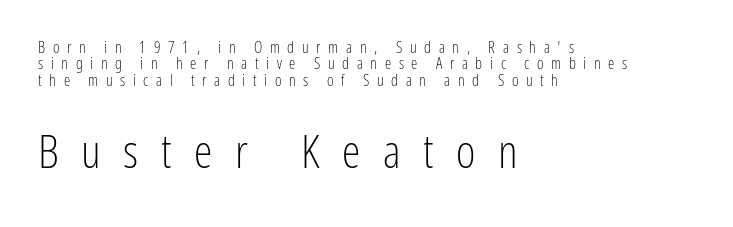
{"serif": "no", "italic": "no", "bold": "no", "weight": "light", "width": "condensed", "stroke_contrast": "low", "x_height": "medium", "monospaced": "no", "underline": "no", "align": "left", "line_spacing": "tight", "line_spacing_ratio": 1.03, "letter_spacing": "wide", "letter_spacing_em": 0.48, "larger_block": "second", "size_ratio": 2.94, "glyph_px": 47}
